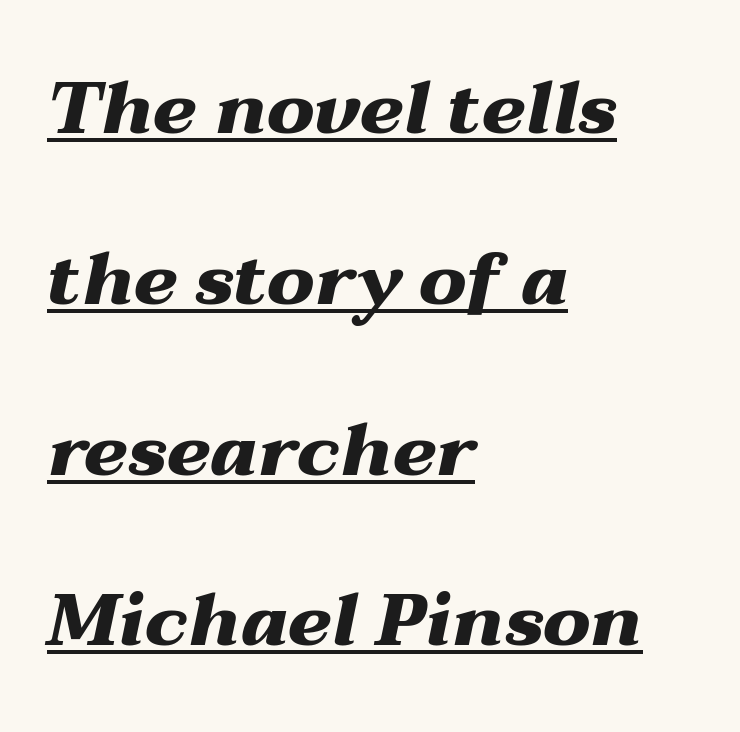
Q: Is the text bold? A: Yes.
Q: Is the text italic (slanted)? A: Yes, it leans right by about 12 degrees.
Q: Is the text underlined? A: Yes.
Q: How is the paragraph aligned? A: Left-aligned.
Q: Is the spacing between letters normal or unusually wide? A: Normal.
Q: Is the spacing between lines tight, normal or loose? A: Loose.
Q: Width (condensed, normal, or wide)? A: Wide.
Q: Stroke contrast? A: Medium.
Q: x-height? A: Medium.
Q: Monospaced? A: No.
